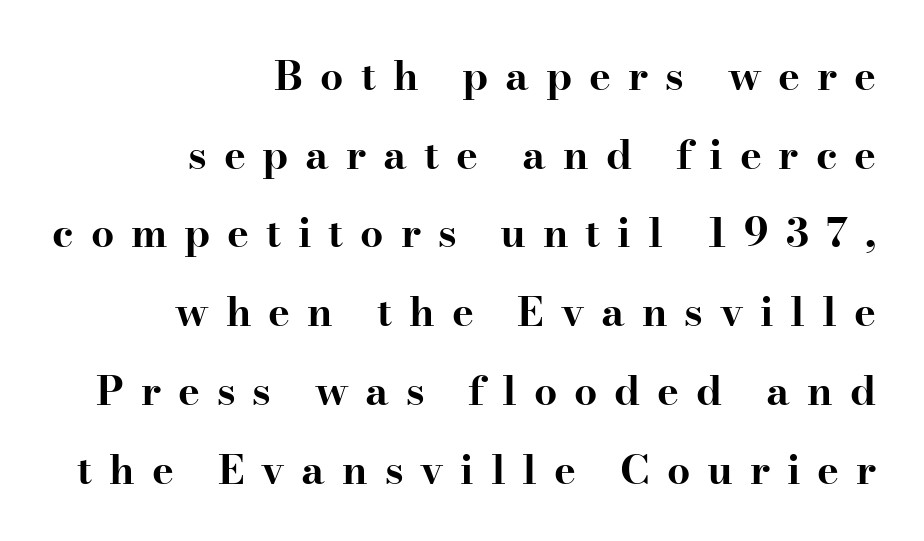
{"serif": "yes", "italic": "no", "bold": "yes", "weight": "bold", "width": "wide", "stroke_contrast": "high", "x_height": "small", "monospaced": "no", "underline": "no", "align": "right", "line_spacing": "loose", "line_spacing_ratio": 1.92, "letter_spacing": "wide", "letter_spacing_em": 0.41, "glyph_px": 41}
